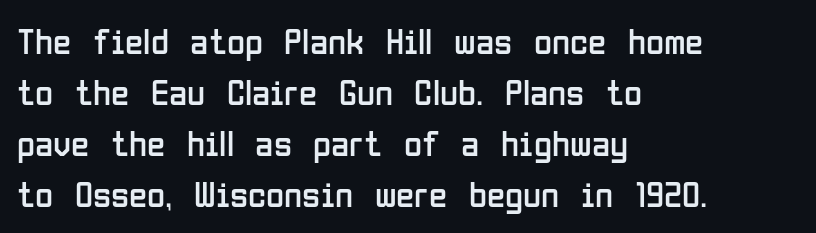
Q: Is the text bold? A: No.
Q: Is the text italic (slanted)? A: No, it is upright.
Q: Is the typeface a serif or a sans-serif typeface? A: Sans-serif.
Q: Is the text underlined? A: No.
Q: How is the paragraph aligned? A: Left-aligned.
Q: Is the spacing between letters normal or unusually wide? A: Normal.
Q: Is the spacing between lines tight, normal or loose? A: Normal.
Q: Width (condensed, normal, or wide)? A: Condensed.
Q: Stroke contrast? A: Low.
Q: x-height? A: Medium.
Q: Monospaced? A: No.
